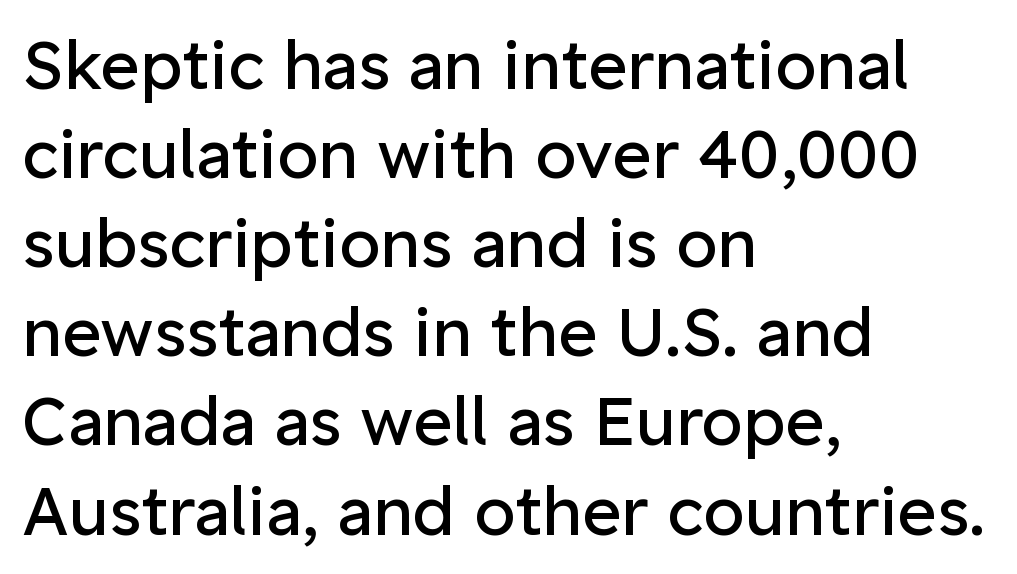
Is this a fixed-width face? No — the glyphs have proportional, varying widths. Inter-character spacing is left at the font's built-in metrics. Typeset ragged right — the left edge is the straight one. Compared with typical paragraphs, the rows here are spaced about the same.
